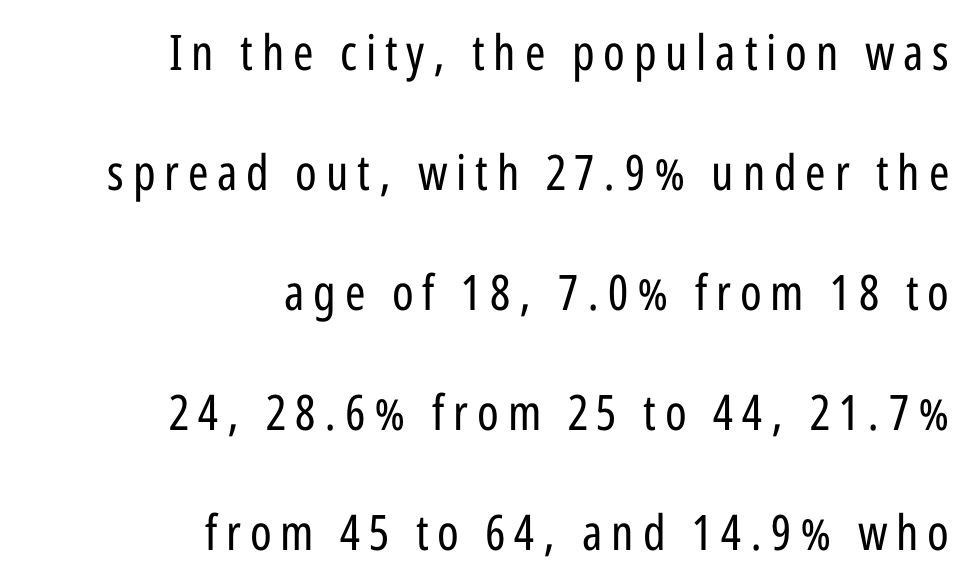
Q: Is the text bold? A: No.
Q: Is the text italic (slanted)? A: No, it is upright.
Q: Is the typeface a serif or a sans-serif typeface? A: Sans-serif.
Q: Is the text underlined? A: No.
Q: How is the paragraph aligned? A: Right-aligned.
Q: Is the spacing between lines tight, normal or loose? A: Loose.
Q: Width (condensed, normal, or wide)? A: Condensed.
Q: Stroke contrast? A: Low.
Q: x-height? A: Medium.
Q: Monospaced? A: No.
